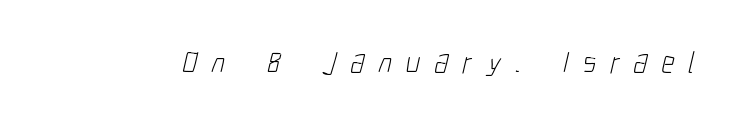
Q: Is the text bold? A: No.
Q: Is the typeface a serif or a sans-serif typeface? A: Sans-serif.
Q: Is the text underlined? A: No.
Q: Is the spacing between letters normal or unusually wide? A: Unusually wide.
Q: Width (condensed, normal, or wide)? A: Condensed.
Q: Stroke contrast? A: Low.
Q: x-height? A: Medium.
Q: Monospaced? A: No.
